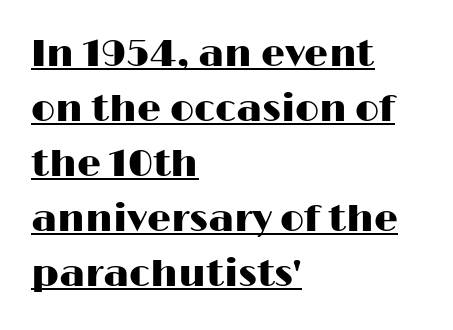
The image shows 38 px wide sans-serif type, upright; set left-aligned, normal line spacing (1.45x), normal letter spacing, underlined; high stroke contrast and a medium x-height.
